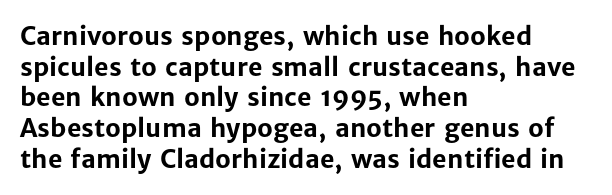
The image shows 25 px bold type, upright; set left-aligned, line spacing 1.23x, normal letter spacing, not underlined.
